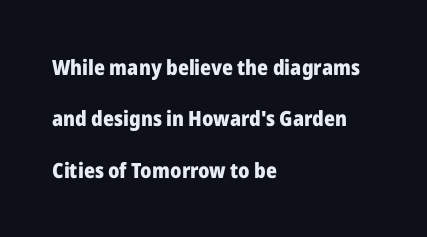
The image shows 21 px bold type, upright; set left-aligned, loose line spacing (2.45x), normal letter spacing, not underlined.
